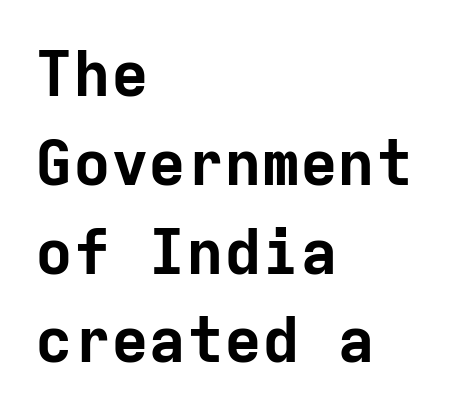
Between one letter and the next there's only the usual sliver of space. The lettering holds an erect, upright posture throughout. This rendering features lettering with no underline. This sample is left-justified, so line endings fall wherever the words run out. Is this a sans? Yes — the strokes have no serifs. How would I describe the line gaps? Plain and ordinary.
